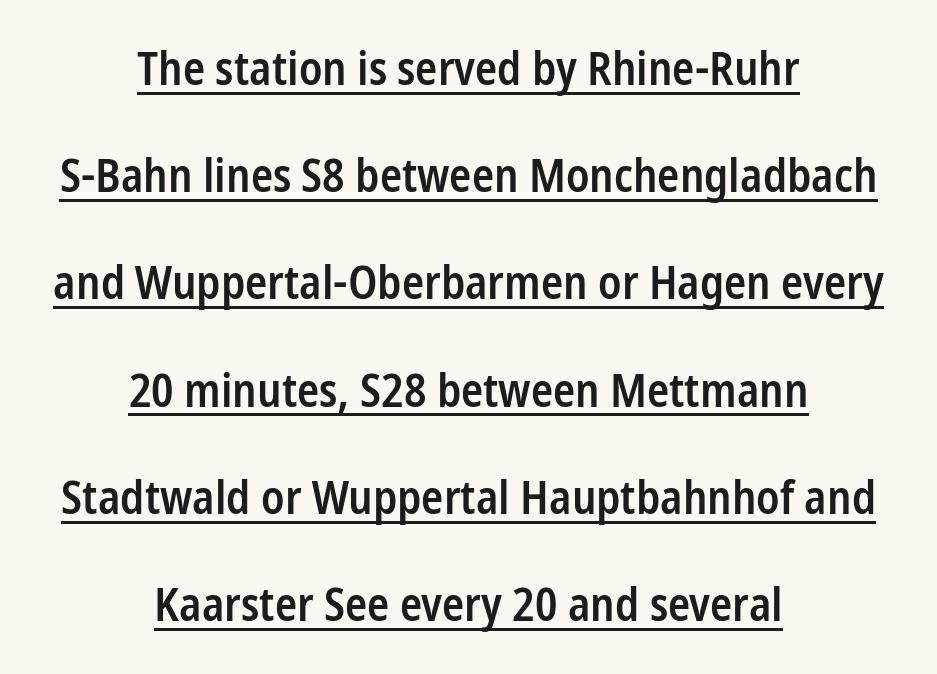
{"serif": "no", "italic": "no", "bold": "semi", "weight": "semibold", "width": "condensed", "stroke_contrast": "low", "x_height": "medium", "monospaced": "no", "underline": "yes", "align": "center", "line_spacing": "loose", "line_spacing_ratio": 2.33, "letter_spacing": "normal", "letter_spacing_em": 0.0, "glyph_px": 46}
